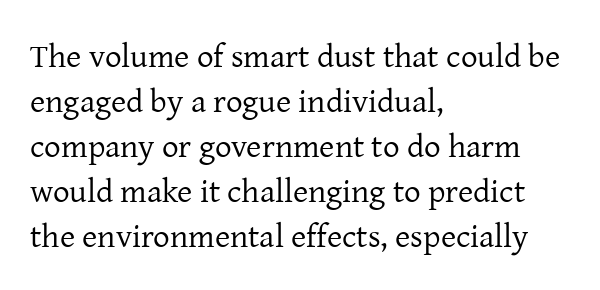
Are there feet on the stems? There are — it's a serif. The text block is weighted toward the left margin, trailing off unevenly rightward. The passage shown has conventional tracking throughout. Whoever set this chose a conventional vertical rhythm.
